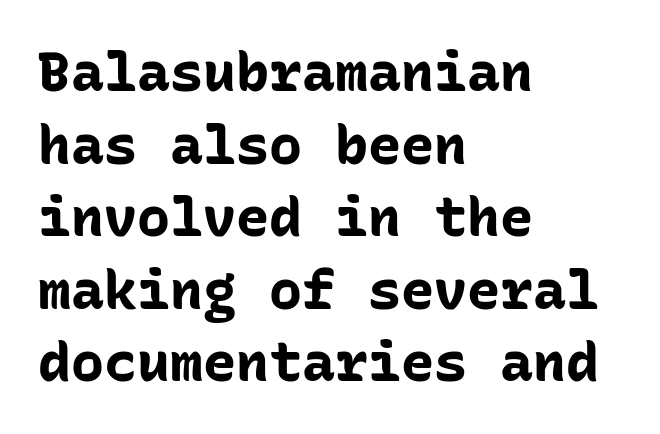
The image shows 55 px bold sans-serif type, upright, monospaced; set left-aligned, normal line spacing (1.32x), normal letter spacing, not underlined; low stroke contrast and a medium x-height.
